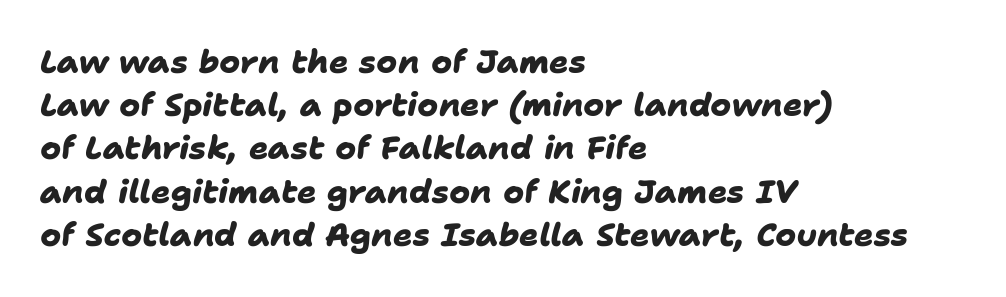
Q: Is the text bold? A: Yes.
Q: Is the typeface a serif or a sans-serif typeface? A: Sans-serif.
Q: Is the text underlined? A: No.
Q: How is the paragraph aligned? A: Left-aligned.
Q: Is the spacing between letters normal or unusually wide? A: Normal.
Q: Is the spacing between lines tight, normal or loose? A: Normal.
Q: Width (condensed, normal, or wide)? A: Normal.
Q: Stroke contrast? A: Low.
Q: x-height? A: Medium.
Q: Monospaced? A: No.
